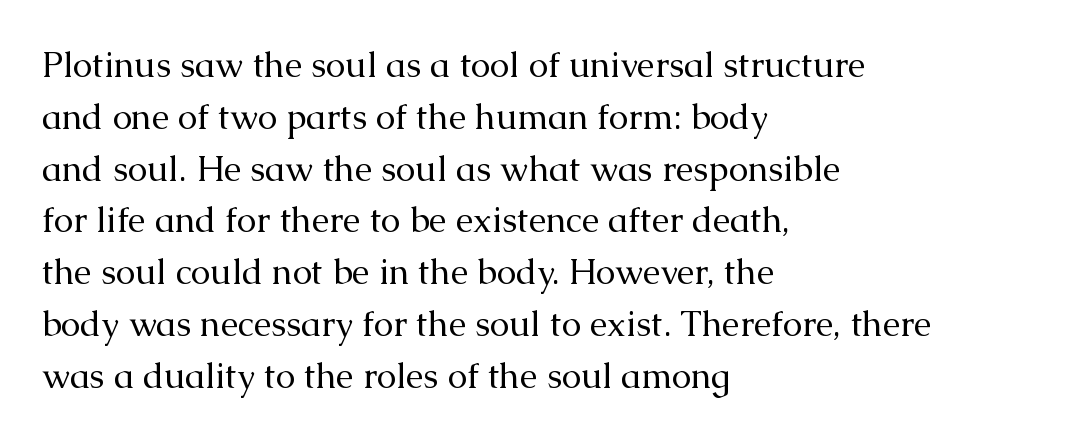
{"serif": "yes", "italic": "no", "bold": "no", "weight": "regular", "width": "normal", "stroke_contrast": "medium", "x_height": "medium", "monospaced": "no", "underline": "no", "align": "left", "line_spacing": "normal", "line_spacing_ratio": 1.48, "letter_spacing": "normal", "letter_spacing_em": 0.0, "glyph_px": 35}
